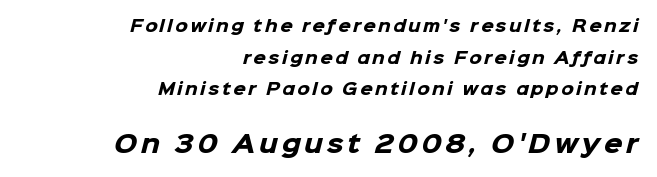
The image shows 24 px bold type; set right-aligned, loose line spacing (1.97x), not underlined; the second (bottom) block is 1.5x larger.
